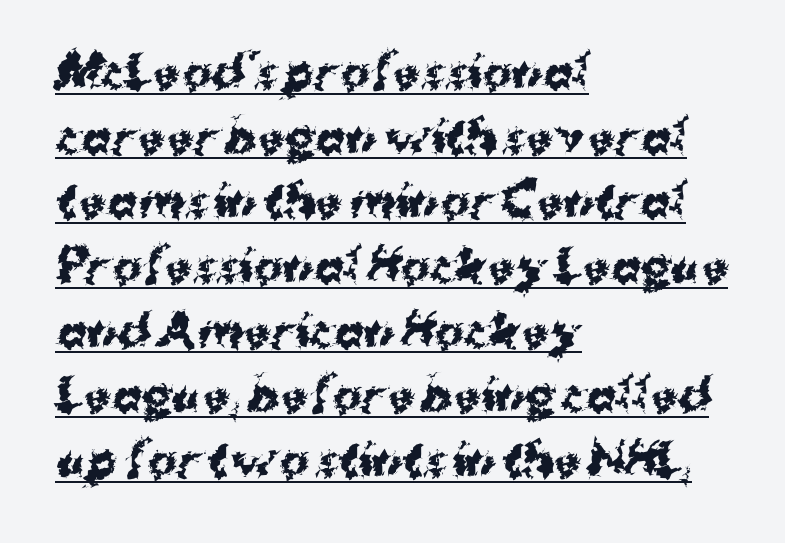
Line spacing here is normal. Unlike a traditional serif, this face leaves its strokes unadorned. Proportional: the letters do not fall into vertical columns. Inter-character spacing is left at the font's built-in metrics.
